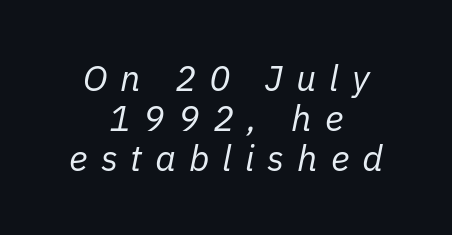
Display-style spreading of the glyphs; the letterfit is very open. Looking at the ascenders, they clearly lean. Compared with typical paragraphs, the rows here are closer together. Horizontal alignment here is central, giving a formal, balanced look. Glance below the letters and you will spot only blank space.
